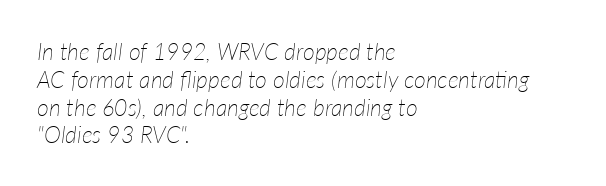
Q: Is the text bold? A: No.
Q: Is the text italic (slanted)? A: Yes, it leans right by about 7 degrees.
Q: Is the text underlined? A: No.
Q: How is the paragraph aligned? A: Left-aligned.
Q: Is the spacing between letters normal or unusually wide? A: Normal.
